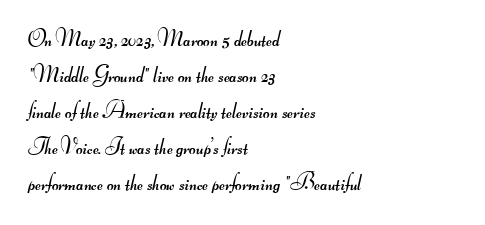
The image shows 23 px text type; set left-aligned, normal line spacing (1.57x), normal letter spacing, not underlined.
